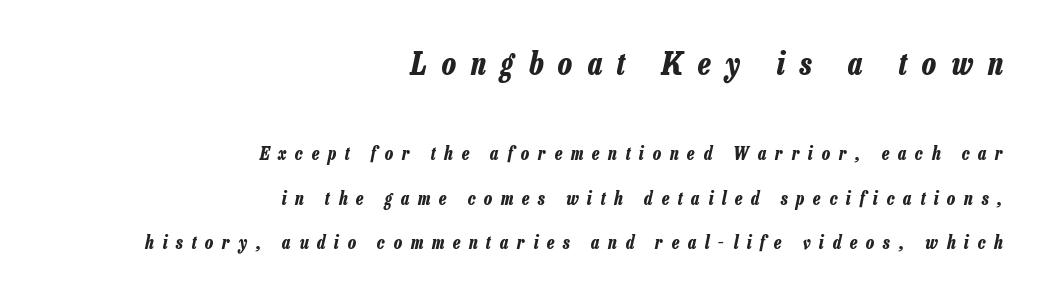
Q: Is the text bold? A: Yes.
Q: Is the text italic (slanted)? A: Yes, it leans right by about 13 degrees.
Q: Is the text underlined? A: No.
Q: How is the paragraph aligned? A: Right-aligned.
Q: Is the spacing between letters normal or unusually wide? A: Unusually wide.
Q: Is the spacing between lines tight, normal or loose? A: Loose.
Q: Which block of text is set in a larger size, the first (top) or the second (bottom)? A: The first (top) one.
Q: Width (condensed, normal, or wide)? A: Condensed.
Q: Stroke contrast? A: Low.
Q: x-height? A: Medium.
Q: Monospaced? A: No.
